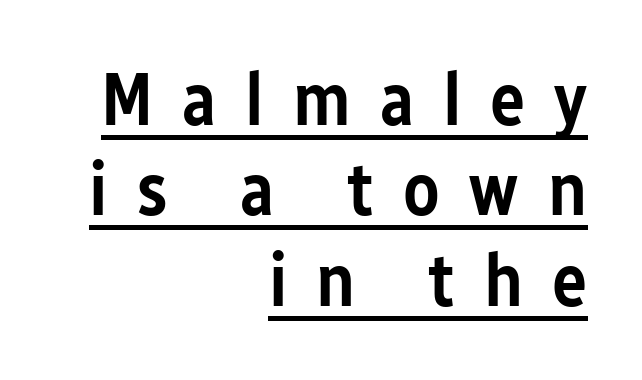
Q: Is the text bold? A: Semi-bold.
Q: Is the text italic (slanted)? A: No, it is upright.
Q: Is the typeface a serif or a sans-serif typeface? A: Sans-serif.
Q: Is the text underlined? A: Yes.
Q: How is the paragraph aligned? A: Right-aligned.
Q: Is the spacing between letters normal or unusually wide? A: Unusually wide.
Q: Width (condensed, normal, or wide)? A: Condensed.
Q: Stroke contrast? A: Low.
Q: x-height? A: Medium.
Q: Monospaced? A: No.
